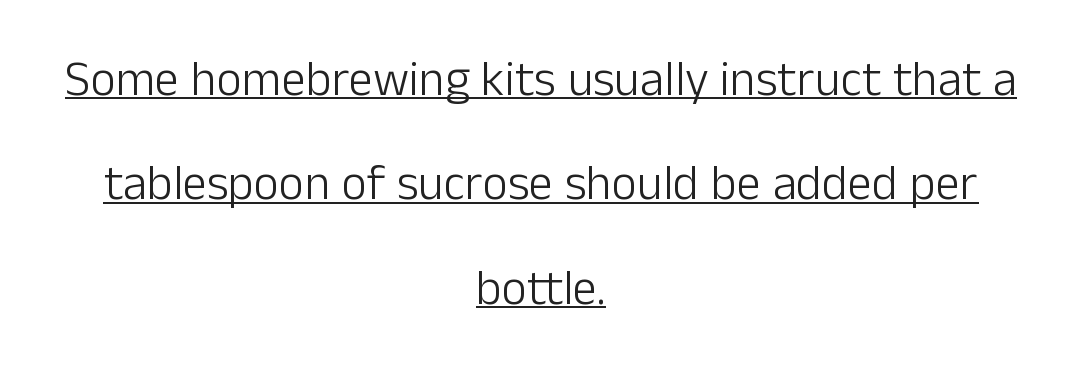
{"serif": "no", "italic": "no", "bold": "no", "weight": "light", "width": "normal", "stroke_contrast": "low", "x_height": "medium", "monospaced": "no", "underline": "yes", "align": "center", "line_spacing": "loose", "line_spacing_ratio": 2.13, "letter_spacing": "normal", "letter_spacing_em": 0.0, "glyph_px": 49}
